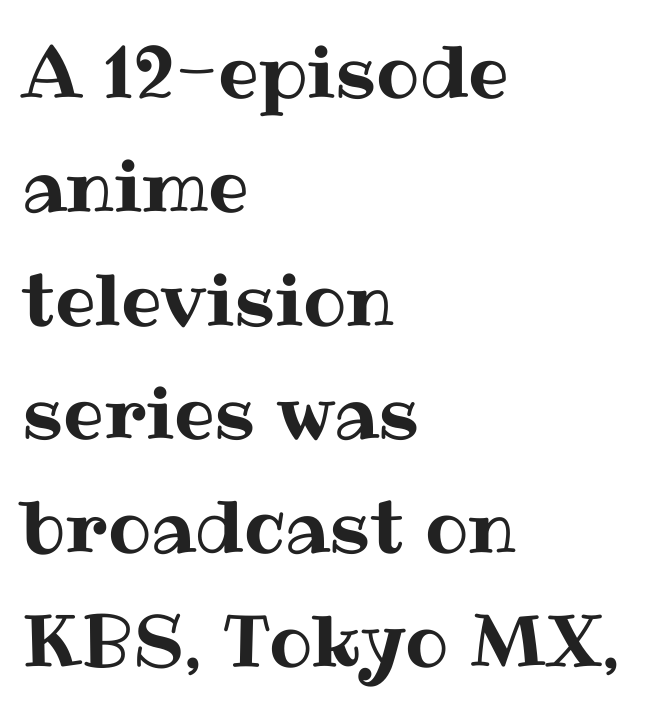
Q: Is the text italic (slanted)? A: No, it is upright.
Q: Is the text underlined? A: No.
Q: How is the paragraph aligned? A: Left-aligned.
Q: Is the spacing between letters normal or unusually wide? A: Normal.
Q: Is the spacing between lines tight, normal or loose? A: Normal.
Q: Width (condensed, normal, or wide)? A: Normal.
Q: Stroke contrast? A: Medium.
Q: x-height? A: Medium.
Q: Monospaced? A: No.
